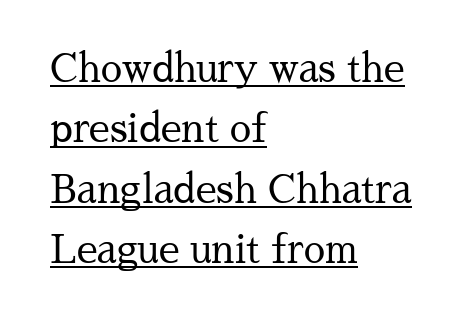
{"serif": "yes", "italic": "no", "bold": "no", "weight": "regular", "width": "normal", "stroke_contrast": "medium", "x_height": "medium", "monospaced": "no", "underline": "yes", "align": "left", "line_spacing": "normal", "line_spacing_ratio": 1.59, "letter_spacing": "normal", "letter_spacing_em": 0.0, "glyph_px": 38}
